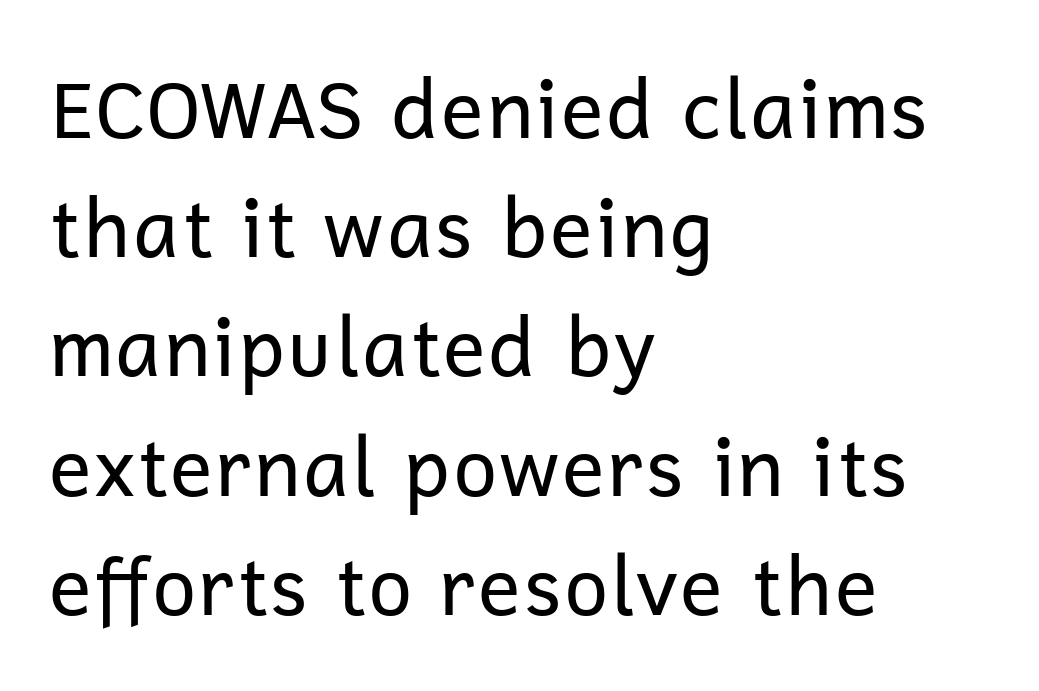
{"serif": "no", "italic": "no", "bold": "no", "weight": "regular", "width": "normal", "stroke_contrast": "low", "x_height": "medium", "monospaced": "no", "underline": "no", "align": "left", "line_spacing": "normal", "line_spacing_ratio": 1.49, "letter_spacing": "normal", "letter_spacing_em": 0.0, "glyph_px": 80}
